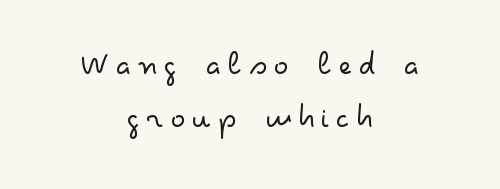
{"serif": "no", "italic": "no", "bold": "no", "weight": "light", "width": "wide", "stroke_contrast": "low", "x_height": "small", "monospaced": "no", "underline": "no", "align": "center", "line_spacing": "normal", "line_spacing_ratio": 1.51, "glyph_px": 35}
